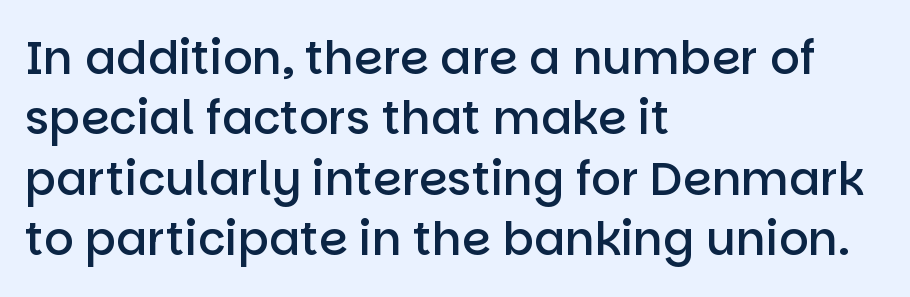
{"serif": "no", "italic": "no", "bold": "semi", "weight": "semibold", "width": "normal", "stroke_contrast": "low", "x_height": "large", "monospaced": "no", "underline": "no", "align": "left", "line_spacing": "normal", "line_spacing_ratio": 1.31, "letter_spacing": "normal", "letter_spacing_em": 0.0, "glyph_px": 46}
